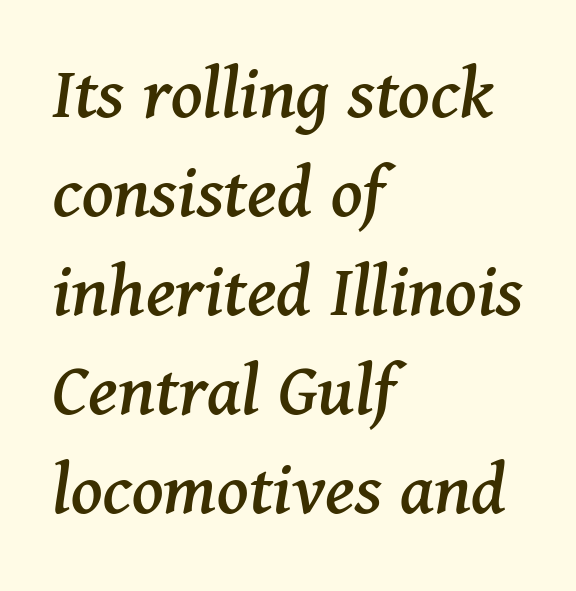
Q: Is the text italic (slanted)? A: Yes, it leans right by about 11 degrees.
Q: Is the typeface a serif or a sans-serif typeface? A: Serif.
Q: Is the text underlined? A: No.
Q: How is the paragraph aligned? A: Left-aligned.
Q: Is the spacing between letters normal or unusually wide? A: Normal.
Q: Is the spacing between lines tight, normal or loose? A: Normal.
Q: Width (condensed, normal, or wide)? A: Normal.
Q: Stroke contrast? A: Medium.
Q: x-height? A: Medium.
Q: Monospaced? A: No.
